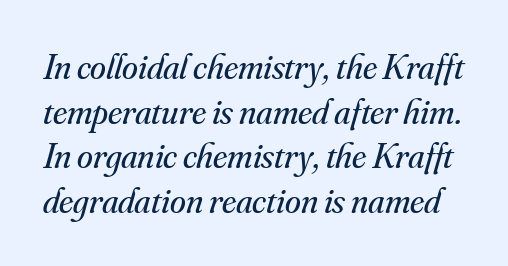
The letters advance in unequal steps, a hallmark of proportional type. Bare-footed words on every line. The characters display serif detailing at their extremities. Slant detected: the letters are inclined.
